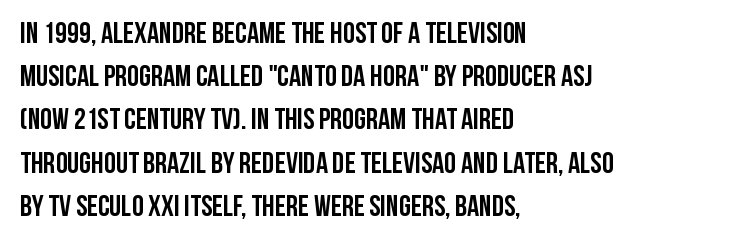
Think of a printed novel: that variable character pitch is what you see here. Does extra space separate the letters? No, they use regular spacing. To sum up the face: it is a sans, with no serifs. Posture: vertical.
